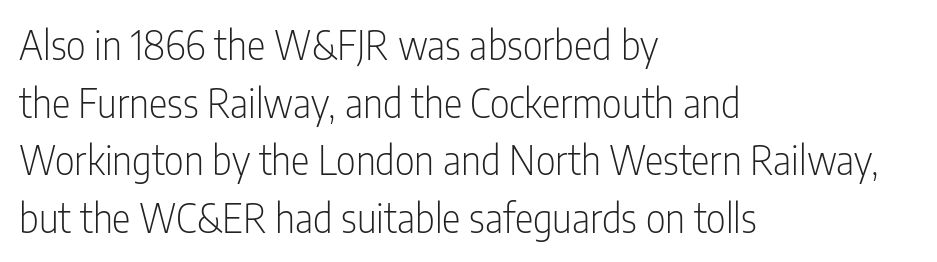
Q: Is the text bold? A: No.
Q: Is the text italic (slanted)? A: No, it is upright.
Q: Is the typeface a serif or a sans-serif typeface? A: Sans-serif.
Q: Is the text underlined? A: No.
Q: How is the paragraph aligned? A: Left-aligned.
Q: Is the spacing between letters normal or unusually wide? A: Normal.
Q: Is the spacing between lines tight, normal or loose? A: Normal.
Q: Width (condensed, normal, or wide)? A: Condensed.
Q: Stroke contrast? A: Low.
Q: x-height? A: Medium.
Q: Monospaced? A: No.
